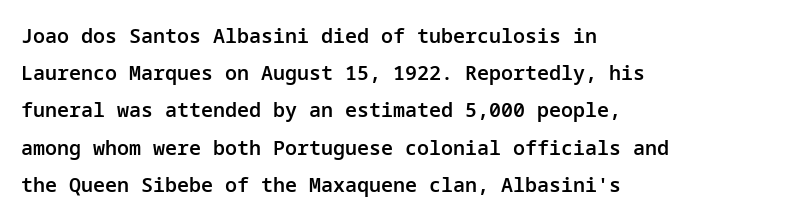
Students, note that the glyphs here touch the page at normal intervals. Any mark beneath the type? The region is blank. The lines are quadded left. Caption: semibold face, moderately heavy strokes. The lettering stays uniformly vertical, giving the passage a roman look.
